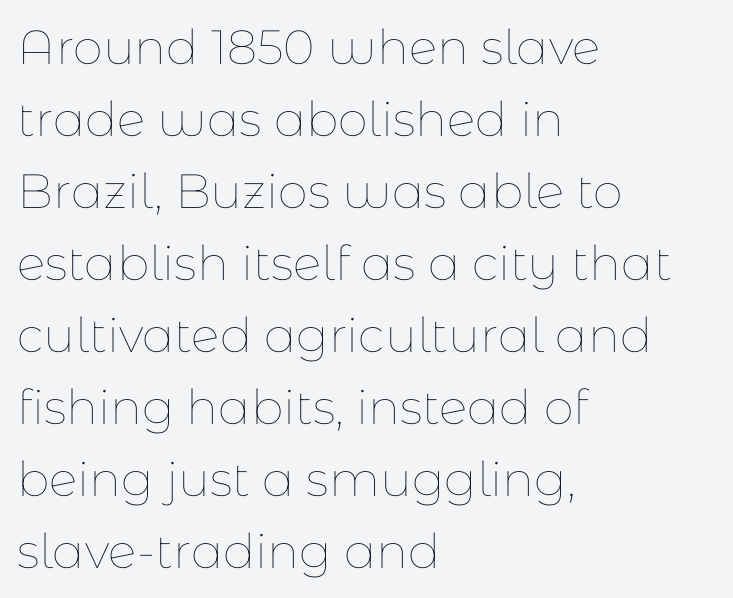
{"italic": "no", "bold": "no", "weight": "thin", "width": "normal", "stroke_contrast": "low", "x_height": "medium", "monospaced": "no", "underline": "no", "align": "left", "line_spacing": "normal", "line_spacing_ratio": 1.5, "letter_spacing": "normal", "letter_spacing_em": 0.0, "glyph_px": 48}
